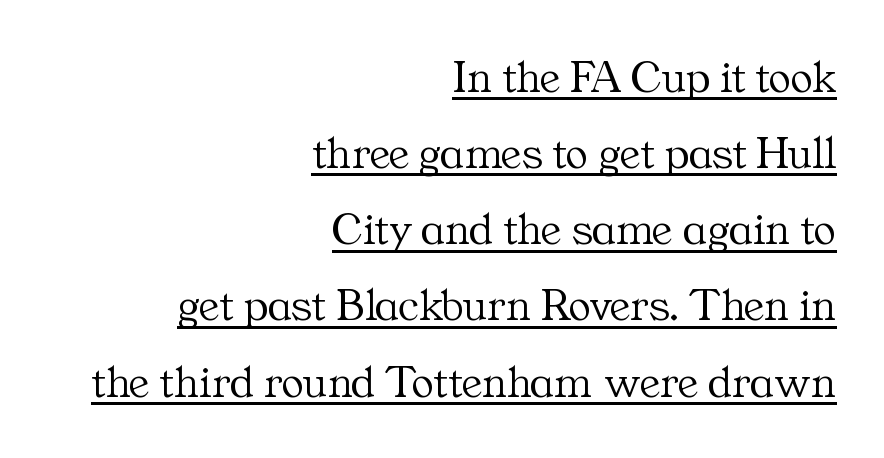
The image shows 47 px light serif type, upright; set right-aligned, normal line spacing (1.62x), normal letter spacing, underlined; medium stroke contrast and a medium x-height.
